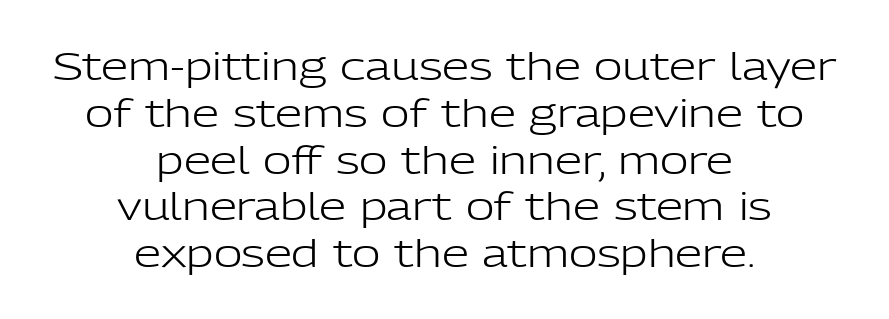
{"serif": "no", "italic": "no", "bold": "no", "weight": "light", "width": "normal", "stroke_contrast": "low", "x_height": "medium", "monospaced": "no", "underline": "no", "align": "center", "line_spacing_ratio": 1.2, "letter_spacing": "normal", "letter_spacing_em": 0.0, "glyph_px": 39}
